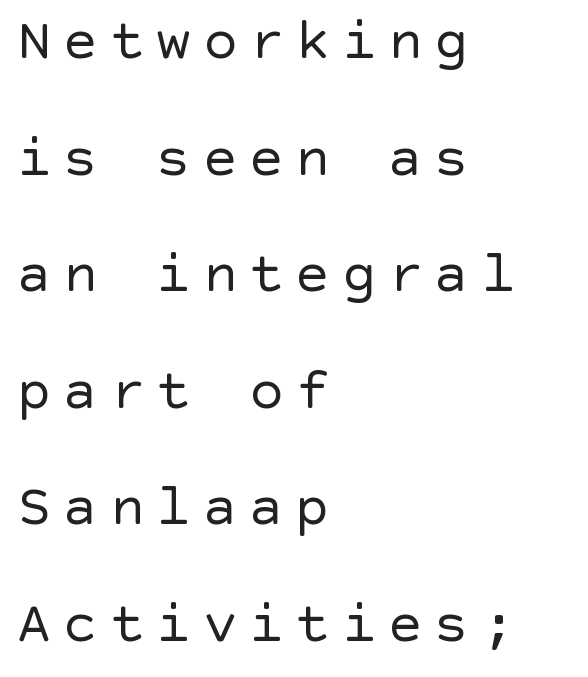
{"serif": "no", "italic": "no", "bold": "no", "weight": "regular", "width": "normal", "x_height": "large", "underline": "no", "align": "left", "line_spacing": "loose", "line_spacing_ratio": 2.01, "letter_spacing": "wide", "letter_spacing_em": 0.2, "glyph_px": 58}
